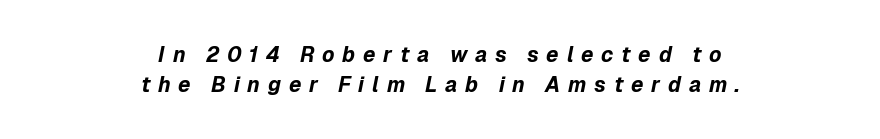
Q: Is the text bold? A: Yes.
Q: Is the text italic (slanted)? A: Yes, it leans right by about 12 degrees.
Q: Is the text underlined? A: No.
Q: How is the paragraph aligned? A: Centered.
Q: Is the spacing between letters normal or unusually wide? A: Unusually wide.
Q: Is the spacing between lines tight, normal or loose? A: Normal.
